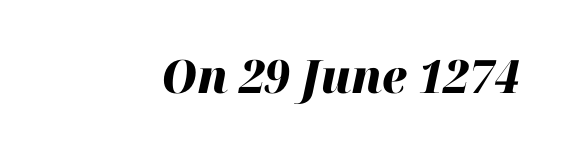
Spacing verdict: proportional, widths tailored to each character. This rendering features lettering with no underline. Each glyph is drawn with heavy, bold strokes. These lines keep a tight, regular rhythm from letter to letter. Italic: yes, the glyphs are oblique.
